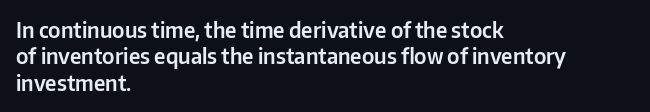
Q: Is the text italic (slanted)? A: No, it is upright.
Q: Is the text underlined? A: No.
Q: How is the paragraph aligned? A: Left-aligned.
Q: Is the spacing between letters normal or unusually wide? A: Normal.
Q: Is the spacing between lines tight, normal or loose? A: Normal.
